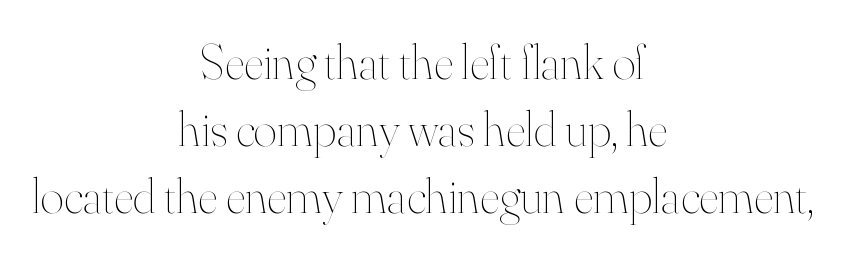
The image shows 50 px thin type, upright; set centered, normal line spacing (1.34x), normal letter spacing, not underlined; high stroke contrast and a small x-height.
